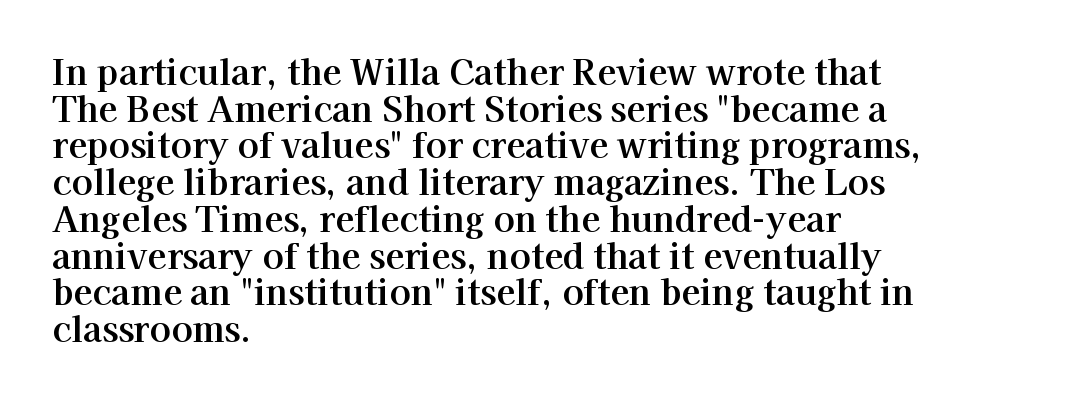
The image shows 35 px serif type, upright; set left-aligned, tight line spacing (1.05x), normal letter spacing, not underlined; high stroke contrast and a medium x-height.
